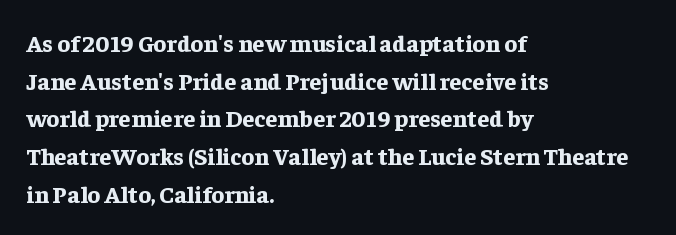
The image shows 24 px bold type, upright; set left-aligned, normal line spacing (1.57x), normal letter spacing, not underlined.
